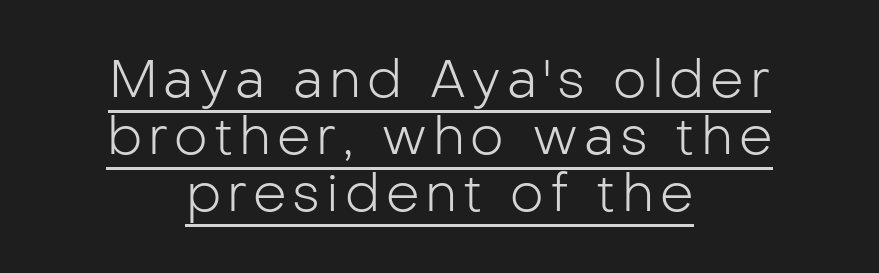
Notice how a bar underscores the lettering throughout. Interline gaps are noticeably narrow in this sample. Look at the bottom of the vertical strokes: they stop flat, with no serifs. Compared with a flush-left layout, this one balances lines on the center instead. Varying glyph widths throughout — classic text-font behaviour.
